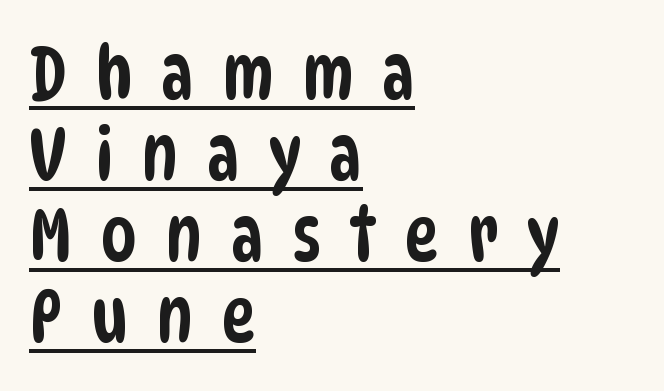
{"serif": "no", "width": "condensed", "stroke_contrast": "low", "x_height": "large", "monospaced": "no", "underline": "yes", "align": "left", "line_spacing": "tight", "line_spacing_ratio": 1.11, "letter_spacing": "wide", "letter_spacing_em": 0.38, "glyph_px": 73}
